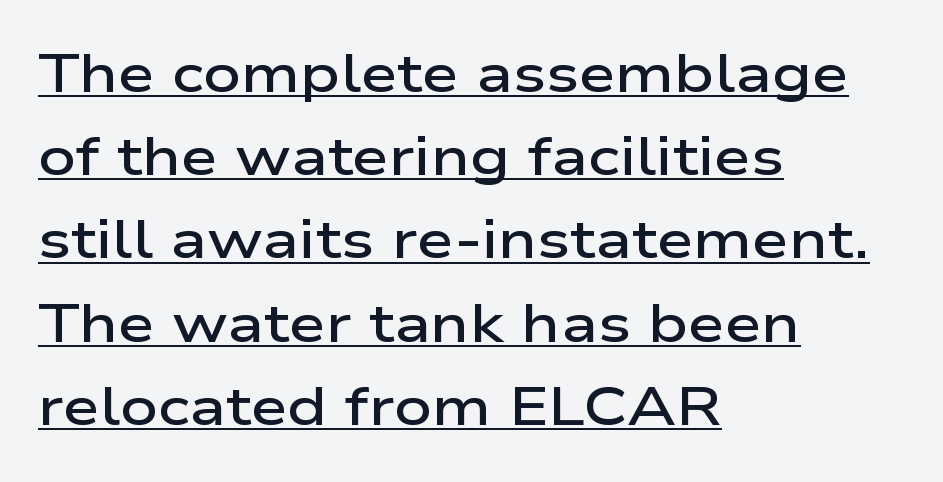
Italic: no, the glyphs are upright roman. Serifs: no, the terminals of the letterforms are clean. These lines are rendered in a variable-pitch font. Students, observe: this is what conventionally led text looks like. Caption: semibold face, moderately heavy strokes.
